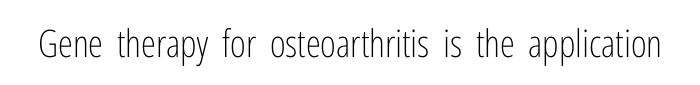
Q: Is the text bold? A: No.
Q: Is the text italic (slanted)? A: No, it is upright.
Q: Is the typeface a serif or a sans-serif typeface? A: Sans-serif.
Q: Is the text underlined? A: No.
Q: Is the spacing between letters normal or unusually wide? A: Normal.
Q: Width (condensed, normal, or wide)? A: Condensed.
Q: Stroke contrast? A: Low.
Q: x-height? A: Medium.
Q: Monospaced? A: No.
